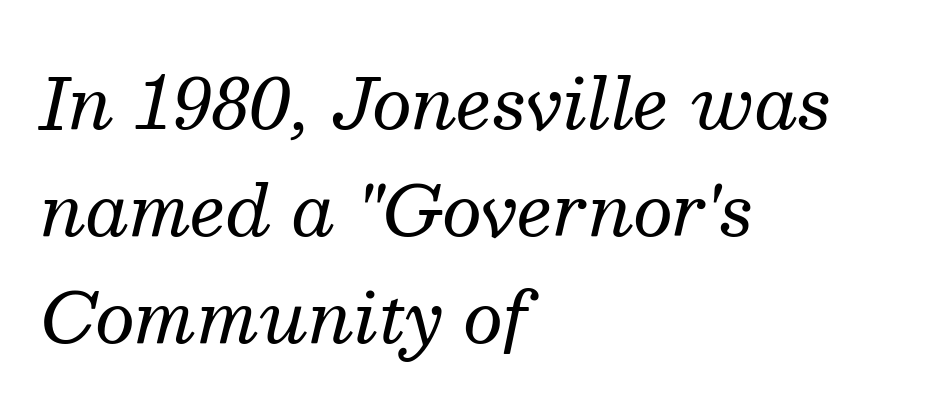
{"serif": "yes", "italic": "yes", "lean": "right", "slant_degrees": 13, "bold": "no", "weight": "regular", "width": "normal", "stroke_contrast": "medium", "x_height": "medium", "monospaced": "no", "underline": "no", "align": "left", "line_spacing": "normal", "line_spacing_ratio": 1.53, "letter_spacing": "normal", "letter_spacing_em": 0.0, "glyph_px": 70}
